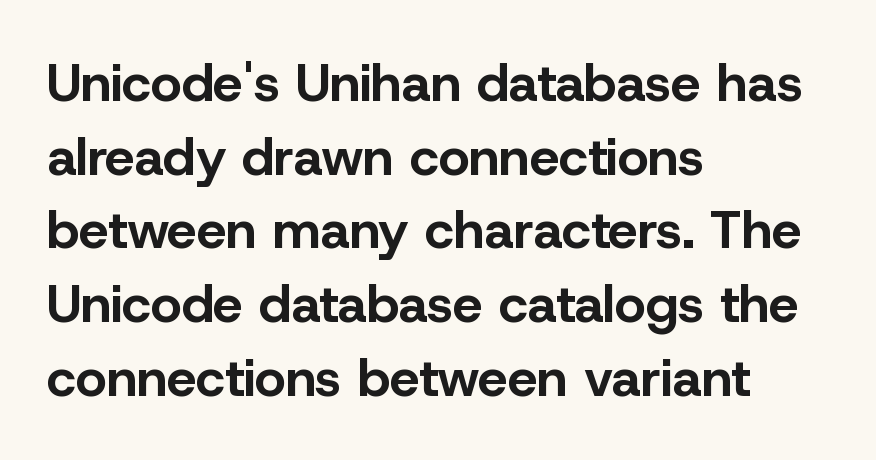
The image shows 53 px bold sans-serif type, upright; set left-aligned, normal line spacing (1.39x), normal letter spacing, not underlined; low stroke contrast and a medium x-height.
